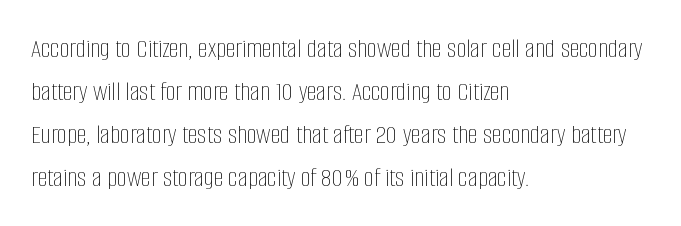
{"italic": "no", "bold": "no", "weight": "thin", "width": "condensed", "stroke_contrast": "low", "x_height": "large", "monospaced": "no", "underline": "no", "align": "left", "line_spacing": "normal", "line_spacing_ratio": 1.53, "letter_spacing": "normal", "letter_spacing_em": 0.0, "glyph_px": 28}
